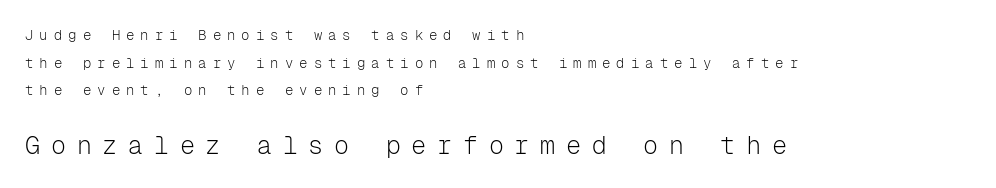
{"italic": "no", "bold": "no", "underline": "no", "align": "left", "line_spacing": "loose", "line_spacing_ratio": 1.98, "letter_spacing": "wide", "letter_spacing_em": 0.43, "larger_block": "second", "size_ratio": 1.79, "glyph_px": 25}
